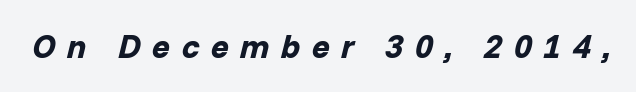
Q: Is the text bold? A: Yes.
Q: Is the text italic (slanted)? A: Yes, it leans right by about 14 degrees.
Q: Is the text underlined? A: No.
Q: Is the spacing between letters normal or unusually wide? A: Unusually wide.
Q: Width (condensed, normal, or wide)? A: Normal.
Q: Stroke contrast? A: Low.
Q: x-height? A: Medium.
Q: Monospaced? A: No.
